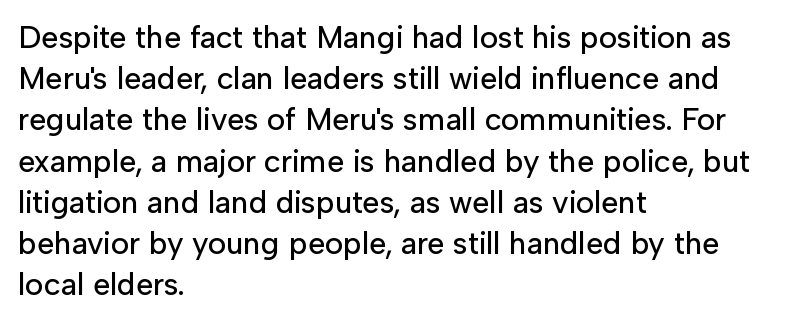
Is there any slant? The stems are plumb. What's the leading like? Ordinary, nothing unusual. Think of a printed novel: that variable character pitch is what you see here. There is no visible air inserted between adjacent glyphs. Font category for this specimen: sans-serif.
